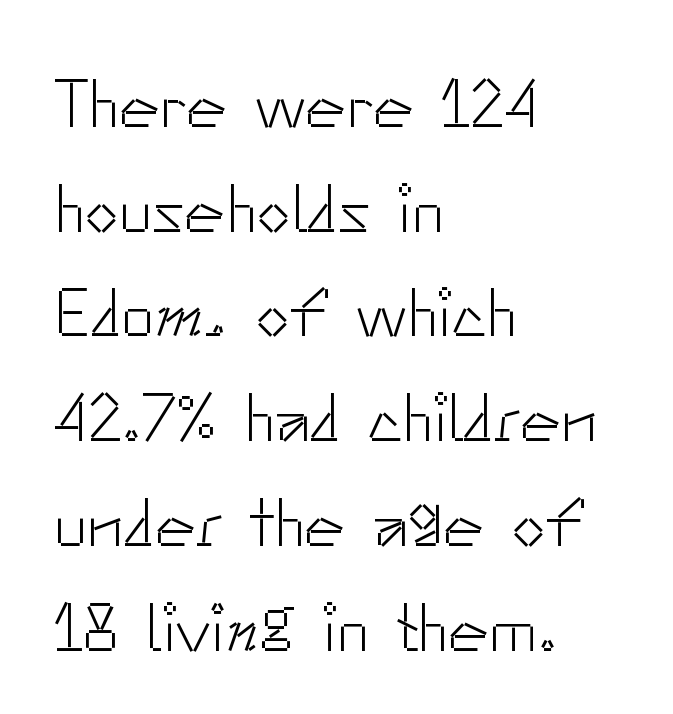
{"serif": "no", "italic": "no", "bold": "no", "weight": "light", "width": "normal", "stroke_contrast": "low", "x_height": "small", "monospaced": "no", "underline": "no", "align": "left", "line_spacing": "normal", "line_spacing_ratio": 1.54, "letter_spacing": "normal", "letter_spacing_em": 0.0, "glyph_px": 68}
